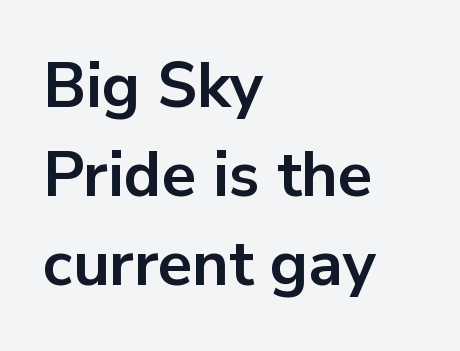
Q: Is the text bold? A: Yes.
Q: Is the text italic (slanted)? A: No, it is upright.
Q: Is the typeface a serif or a sans-serif typeface? A: Sans-serif.
Q: Is the text underlined? A: No.
Q: How is the paragraph aligned? A: Left-aligned.
Q: Is the spacing between letters normal or unusually wide? A: Normal.
Q: Is the spacing between lines tight, normal or loose? A: Normal.
Q: Width (condensed, normal, or wide)? A: Normal.
Q: Stroke contrast? A: Low.
Q: x-height? A: Medium.
Q: Monospaced? A: No.
